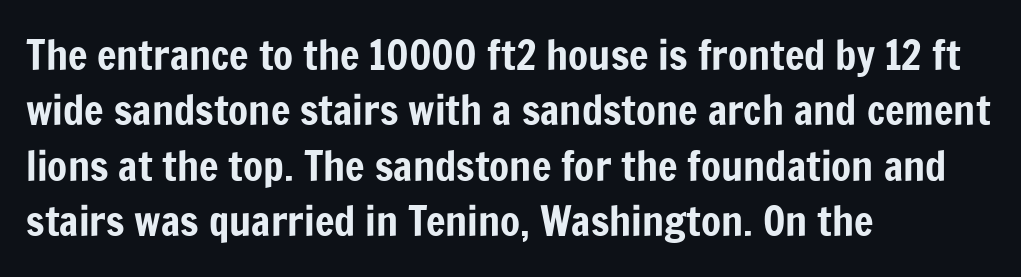
The image shows 41 px condensed sans-serif type, upright; set left-aligned, normal line spacing (1.35x), normal letter spacing, not underlined; low stroke contrast and a medium x-height.
